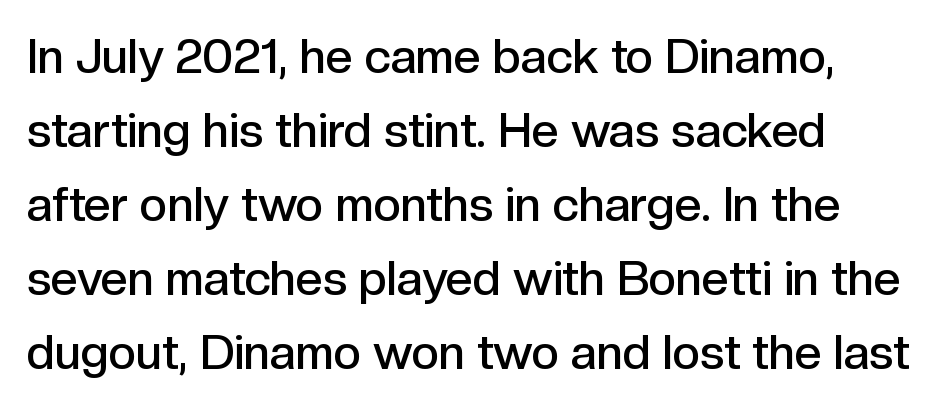
Q: Is the text bold? A: Semi-bold.
Q: Is the text italic (slanted)? A: No, it is upright.
Q: Is the typeface a serif or a sans-serif typeface? A: Sans-serif.
Q: Is the text underlined? A: No.
Q: Is the spacing between letters normal or unusually wide? A: Normal.
Q: Is the spacing between lines tight, normal or loose? A: Normal.
Q: Width (condensed, normal, or wide)? A: Normal.
Q: x-height? A: Medium.
Q: Monospaced? A: No.
